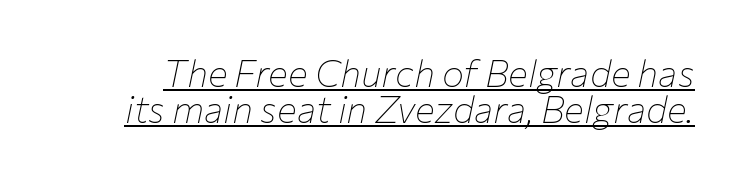
Tracking here is standard; glyphs follow each other at the usual distance. Honestly, the underline is the first thing you notice here. Proportional: the letters do not fall into vertical columns. The letters are slanted; this is an italic face. No extra ink here — the face is not bold. If you measured baseline to baseline, you'd find a short distance.
